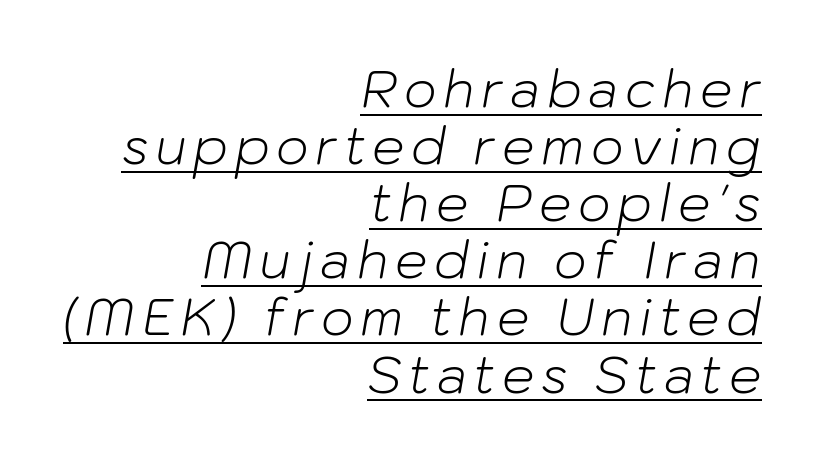
Glance below the letters and you will spot a drawn line. A typesetter would call this leading minimal, almost set solid. Heft: none added — not bold. The compositor pushed each line to the right boundary. The face used here is proportionally spaced, like ordinary book or web type.
